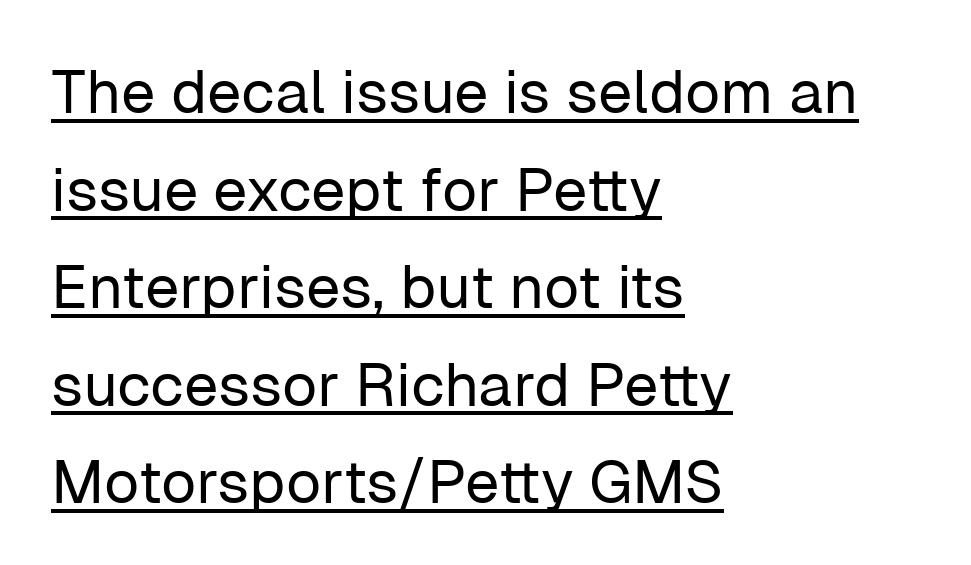
Q: Is the text bold? A: No.
Q: Is the text italic (slanted)? A: No, it is upright.
Q: Is the typeface a serif or a sans-serif typeface? A: Sans-serif.
Q: Is the text underlined? A: Yes.
Q: How is the paragraph aligned? A: Left-aligned.
Q: Is the spacing between letters normal or unusually wide? A: Normal.
Q: Is the spacing between lines tight, normal or loose? A: Normal.
Q: Width (condensed, normal, or wide)? A: Normal.
Q: Stroke contrast? A: Low.
Q: x-height? A: Medium.
Q: Monospaced? A: No.
